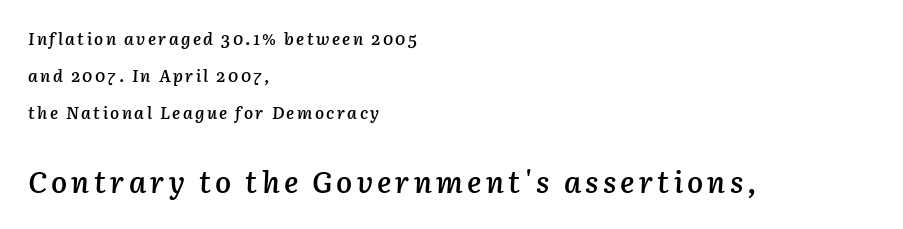
The image shows 30 px semibold type, italic (leaning right); set left-aligned, loose line spacing (2.19x), not underlined; the second (bottom) block is 1.76x larger; low stroke contrast and a medium x-height.
